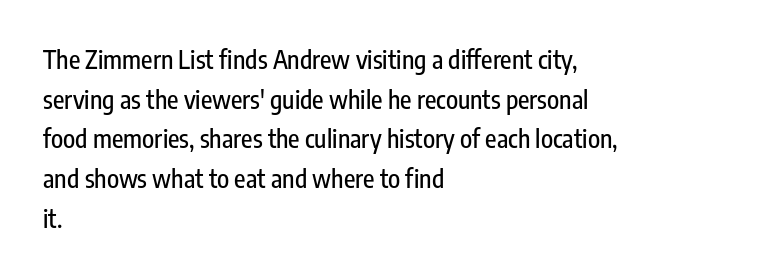
Q: Is the text italic (slanted)? A: No, it is upright.
Q: Is the text underlined? A: No.
Q: How is the paragraph aligned? A: Left-aligned.
Q: Is the spacing between letters normal or unusually wide? A: Normal.
Q: Is the spacing between lines tight, normal or loose? A: Normal.
